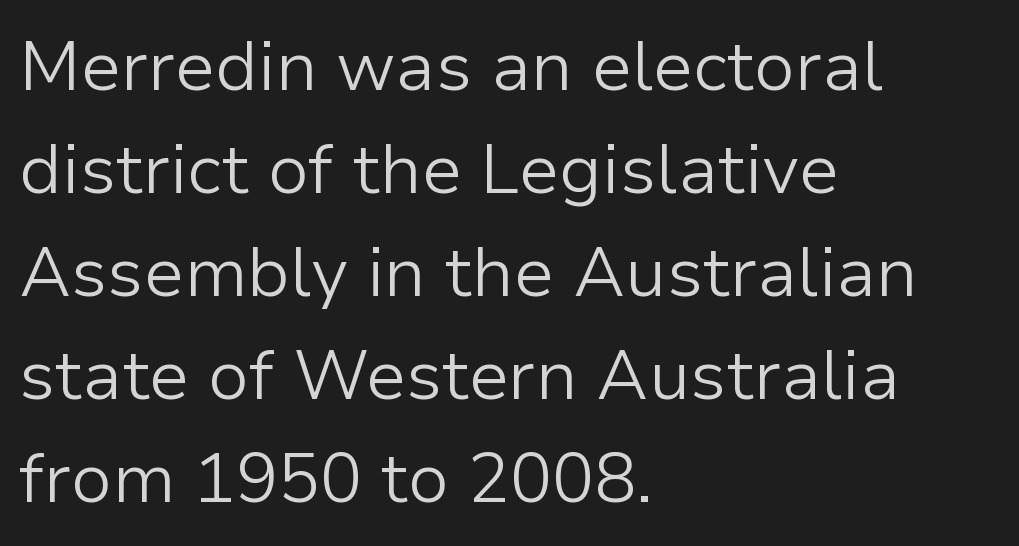
Q: Is the text bold? A: No.
Q: Is the text italic (slanted)? A: No, it is upright.
Q: Is the typeface a serif or a sans-serif typeface? A: Sans-serif.
Q: Is the text underlined? A: No.
Q: How is the paragraph aligned? A: Left-aligned.
Q: Is the spacing between letters normal or unusually wide? A: Normal.
Q: Is the spacing between lines tight, normal or loose? A: Normal.
Q: Width (condensed, normal, or wide)? A: Normal.
Q: Stroke contrast? A: Low.
Q: x-height? A: Medium.
Q: Monospaced? A: No.
